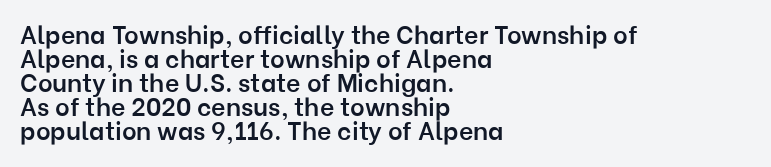
{"italic": "no", "bold": "semi", "underline": "no", "align": "left", "line_spacing": "tight", "line_spacing_ratio": 0.96, "letter_spacing": "normal", "letter_spacing_em": 0.0, "glyph_px": 25}
